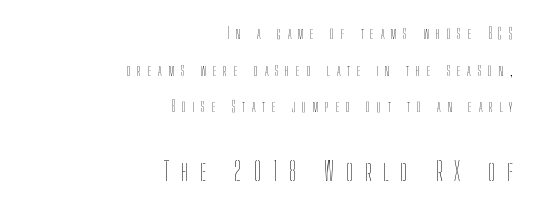
Q: Is the text bold? A: No.
Q: Is the text italic (slanted)? A: No, it is upright.
Q: Is the text underlined? A: No.
Q: How is the paragraph aligned? A: Right-aligned.
Q: Is the spacing between letters normal or unusually wide? A: Unusually wide.
Q: Is the spacing between lines tight, normal or loose? A: Loose.
Q: Which block of text is set in a larger size, the first (top) or the second (bottom)? A: The second (bottom) one.
